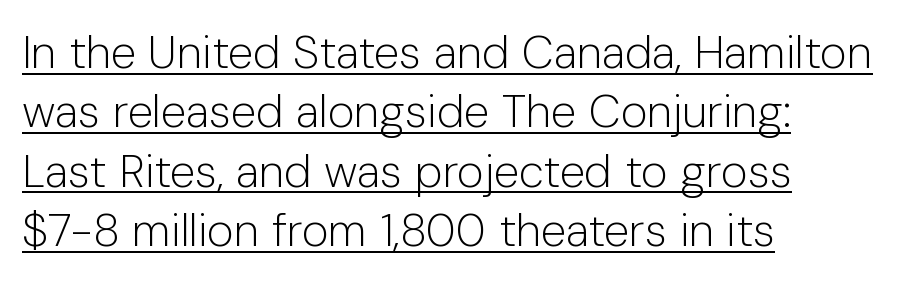
The image shows 46 px light sans-serif type, upright; set left-aligned, normal line spacing (1.29x), normal letter spacing, underlined; low stroke contrast and a medium x-height.
